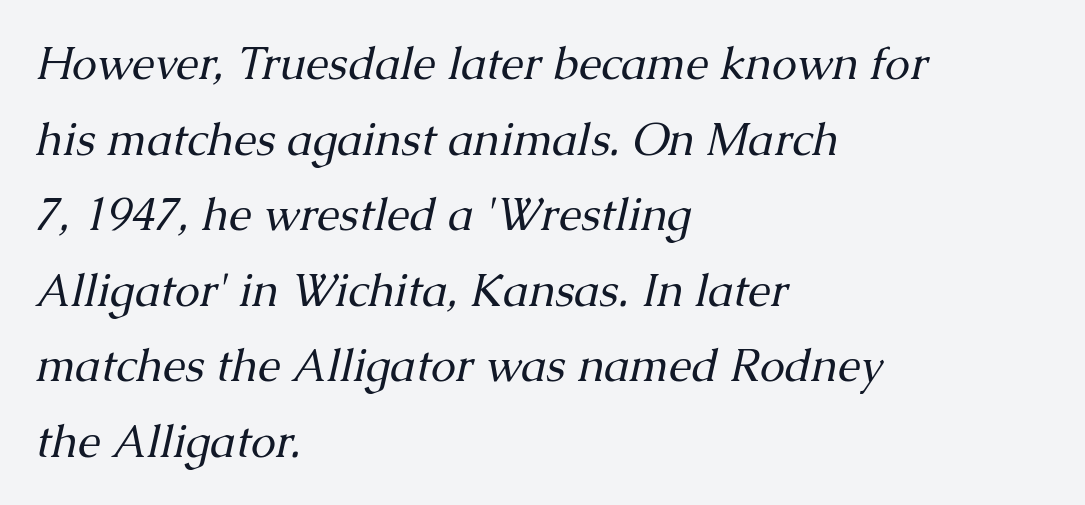
{"serif": "yes", "italic": "yes", "lean": "right", "slant_degrees": 13, "bold": "no", "weight": "regular", "width": "normal", "stroke_contrast": "medium", "x_height": "medium", "monospaced": "no", "underline": "no", "align": "left", "line_spacing": "normal", "line_spacing_ratio": 1.68, "letter_spacing": "normal", "letter_spacing_em": 0.0, "glyph_px": 45}
